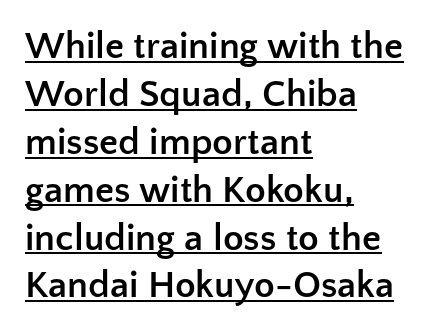
The horizontal fit of the characters is conventional and even. Underlined type. Baseline-to-baseline distance is the conventional proportion of letter height. Looks like regular typesetting: each glyph gets only the width it needs. Pretty heavy lettering here — definitely bold.
